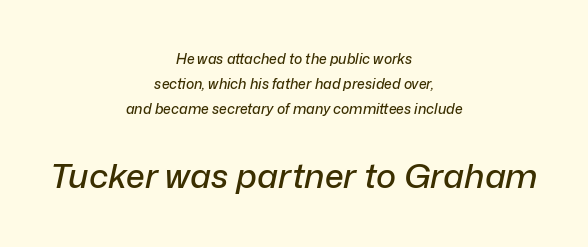
Alignment: centered. Just letters on the line, the space beneath them empty. Slant detected: the letters are inclined. In this sample the second text group is rendered at the bigger scale. The face used here is proportionally spaced, like ordinary book or web type. Standard letterfit; no display-style spreading of the glyphs.
